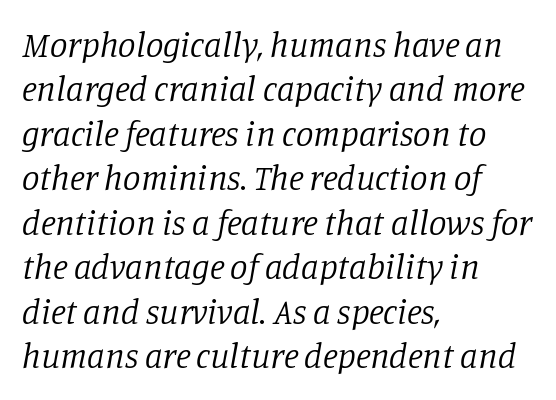
Vertical spacing — default. This is not heavy type; no bold has been used. The rendering uses natural spacing where letterforms have individual widths. The space beneath each line is pristine and unruled. Check where the strokes stop: tiny serifs finish them off.
